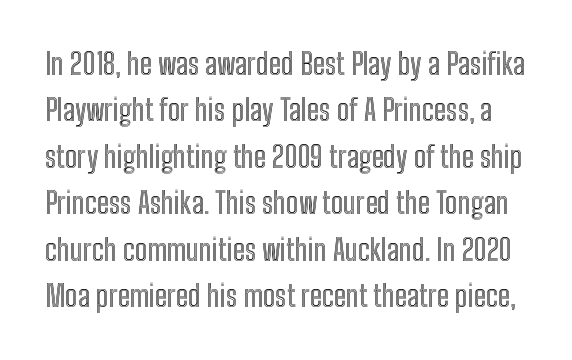
{"italic": "no", "width": "condensed", "x_height": "medium", "monospaced": "no", "underline": "no", "line_spacing": "normal", "line_spacing_ratio": 1.55, "letter_spacing": "normal", "letter_spacing_em": 0.0, "glyph_px": 30}
